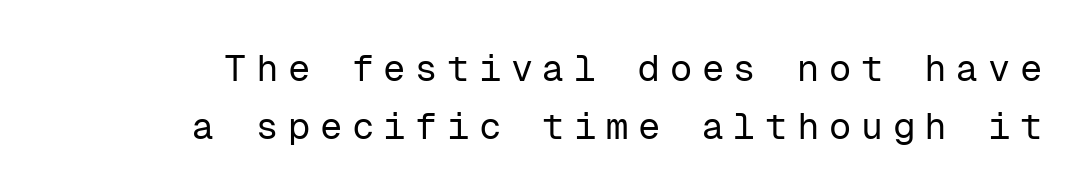
Check where the strokes stop: nothing finishes them off — pure sans. The cut favours lightness, reaching ordinary text weight at its darkest. Plain, unruled lines of type. Note the uniform advance width — an 'i' takes as much space as an 'm'. Italic? Not at all — the glyphs are vertical. In terms of leading, this rendering sits right in the middle.
